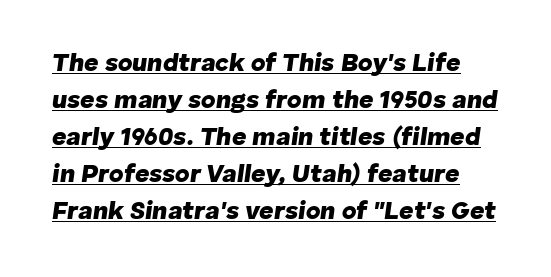
The image shows 25 px bold type, italic (leaning right); set normal line spacing (1.48x), normal letter spacing, underlined.
